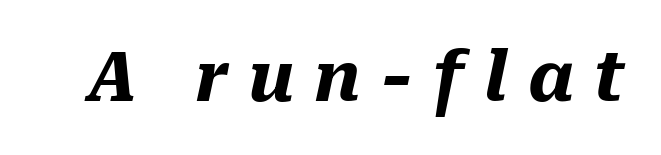
Type without underlining. Is the letter spacing exaggerated? Yes — the characters are pushed far apart. Note the varied advance widths — an 'i' is clearly narrower than an 'm'. Set as a true bold cut, around the 700 mark. This sample uses an oblique cut, with every glyph tilted off the vertical.
